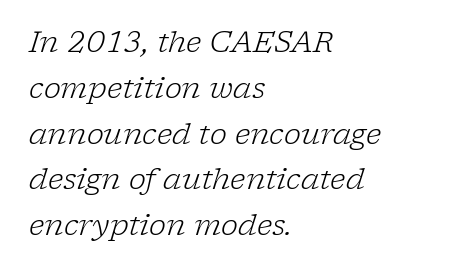
Q: Is the text bold? A: No.
Q: Is the text italic (slanted)? A: Yes, it leans right by about 17 degrees.
Q: Is the typeface a serif or a sans-serif typeface? A: Serif.
Q: Is the text underlined? A: No.
Q: How is the paragraph aligned? A: Left-aligned.
Q: Is the spacing between letters normal or unusually wide? A: Normal.
Q: Is the spacing between lines tight, normal or loose? A: Normal.
Q: Width (condensed, normal, or wide)? A: Normal.
Q: Stroke contrast? A: Low.
Q: x-height? A: Medium.
Q: Monospaced? A: No.
